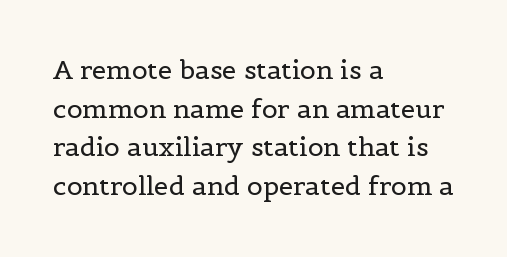
{"italic": "no", "bold": "no", "underline": "no", "align": "left", "line_spacing": "normal", "line_spacing_ratio": 1.49, "letter_spacing": "normal", "letter_spacing_em": 0.0, "glyph_px": 26}
